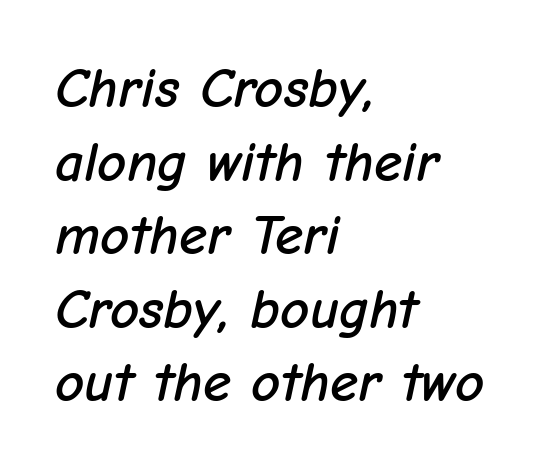
The image shows 57 px text type, italic (leaning right); set left-aligned, normal line spacing (1.29x), normal letter spacing, not underlined; low stroke contrast and a medium x-height.
